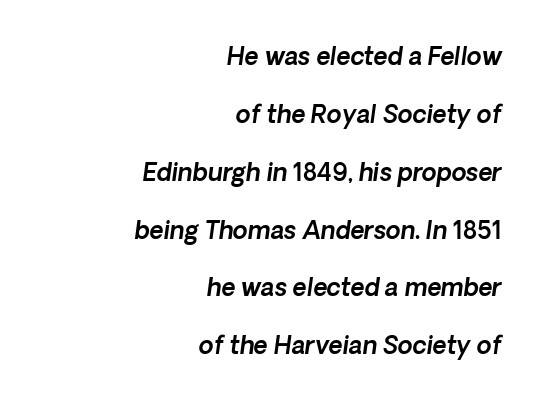
{"underline": "no", "align": "right", "line_spacing": "loose", "line_spacing_ratio": 2.41, "letter_spacing": "normal", "letter_spacing_em": 0.0, "glyph_px": 24}
